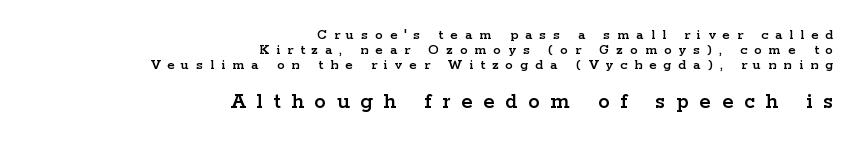
Q: Is the text italic (slanted)? A: No, it is upright.
Q: Is the text underlined? A: No.
Q: How is the paragraph aligned? A: Right-aligned.
Q: Is the spacing between letters normal or unusually wide? A: Unusually wide.
Q: Is the spacing between lines tight, normal or loose? A: Tight.
Q: Which block of text is set in a larger size, the first (top) or the second (bottom)? A: The second (bottom) one.
